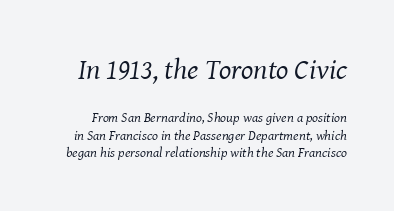
Block one is the big one; block two sits smaller underneath. These lines are rendered in a variable-pitch font. Quick note: underline off. Whoever set this chose a conventional vertical rhythm.
